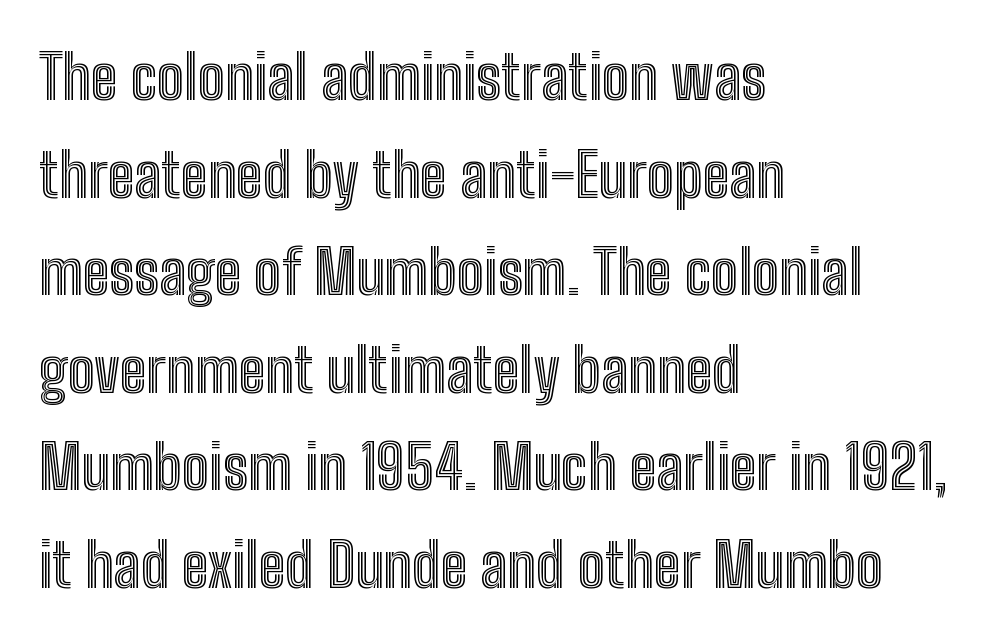
Q: Is the text italic (slanted)? A: No, it is upright.
Q: Is the text underlined? A: No.
Q: How is the paragraph aligned? A: Left-aligned.
Q: Is the spacing between letters normal or unusually wide? A: Normal.
Q: Is the spacing between lines tight, normal or loose? A: Normal.
Q: Width (condensed, normal, or wide)? A: Condensed.
Q: x-height? A: Medium.
Q: Monospaced? A: No.
